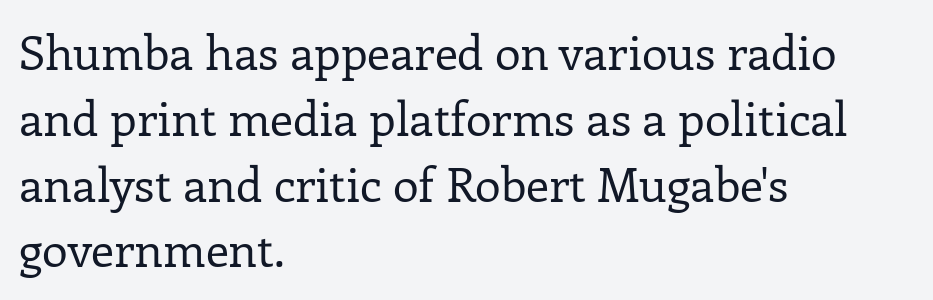
{"serif": "yes", "italic": "no", "bold": "no", "weight": "regular", "width": "normal", "stroke_contrast": "low", "x_height": "medium", "monospaced": "no", "underline": "no", "align": "left", "line_spacing": "normal", "line_spacing_ratio": 1.4, "letter_spacing": "normal", "letter_spacing_em": 0.0, "glyph_px": 47}
